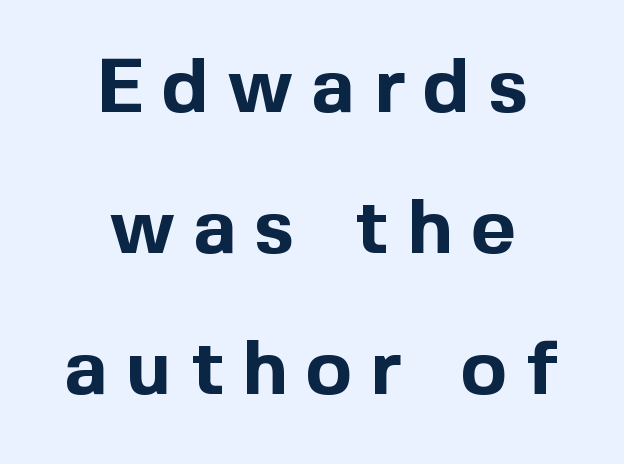
The image shows 77 px bold sans-serif type, upright; set centered, line spacing 1.83x, unusually wide letter spacing (+0.24 em), not underlined; a medium x-height.
